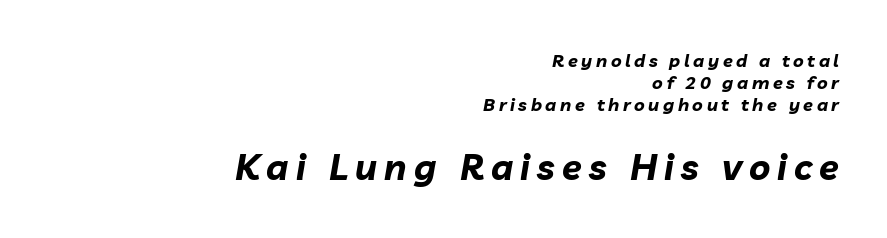
Characters are canted at an angle relative to the baseline's perpendicular. Think of a printed novel: that variable character pitch is what you see here. Decoration check: the copy has no underline. Size contrast runs from small at the top to large at the bottom. How are the letters spaced? Widely, with obvious added tracking. Where is the straight margin? On the right.
